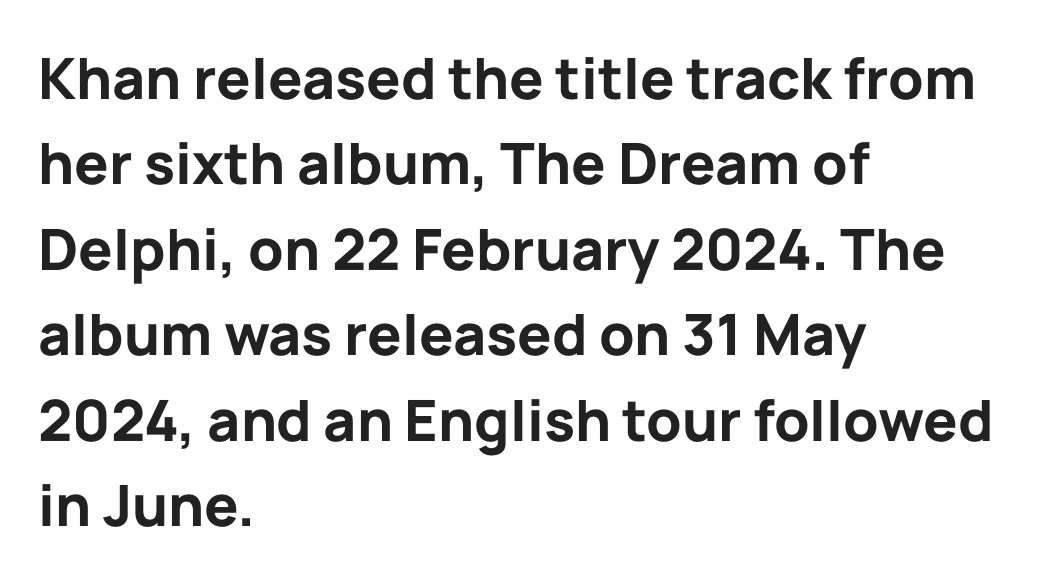
The rag falls on the right side of this text block. Letter spacing: default. Do the letters lean? They stand straight. Underlining? Definitely not there. Vertically, the passage feels balanced, rows spaced as you'd expect. Do the characters align in a grid? No, the font is proportional.
